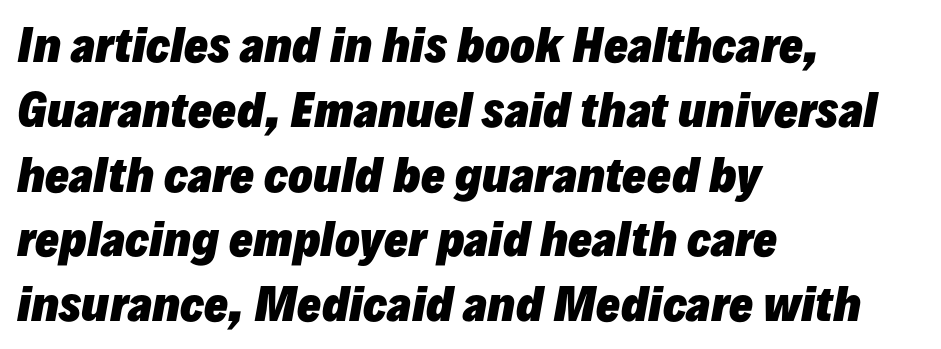
{"italic": "yes", "lean": "right", "slant_degrees": 10, "bold": "yes", "weight": "heavy", "width": "normal", "stroke_contrast": "low", "x_height": "medium", "monospaced": "no", "underline": "no", "align": "left", "line_spacing": "normal", "line_spacing_ratio": 1.44, "letter_spacing": "normal", "letter_spacing_em": 0.0, "glyph_px": 45}
